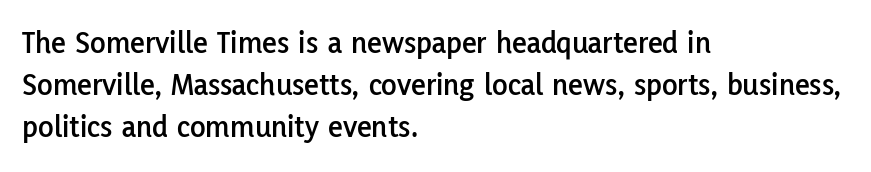
Q: Is the text italic (slanted)? A: No, it is upright.
Q: Is the typeface a serif or a sans-serif typeface? A: Sans-serif.
Q: Is the text underlined? A: No.
Q: How is the paragraph aligned? A: Left-aligned.
Q: Is the spacing between letters normal or unusually wide? A: Normal.
Q: Is the spacing between lines tight, normal or loose? A: Normal.
Q: Width (condensed, normal, or wide)? A: Normal.
Q: Stroke contrast? A: Low.
Q: x-height? A: Medium.
Q: Monospaced? A: No.
